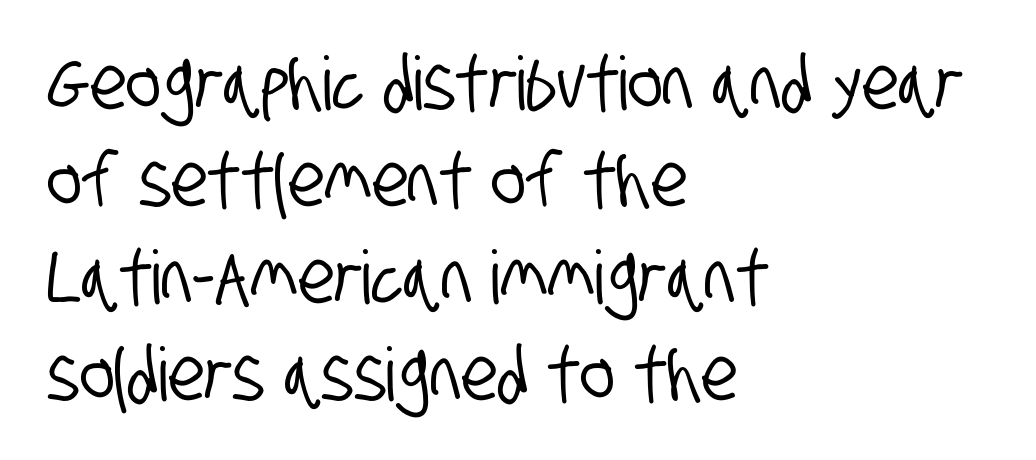
This sample keeps an unexceptional amount of space between lines. Clear beneath every line of the passage. A sans-serif font was chosen for this passage. What stands out about the letter spacing? Nothing — it is the standard amount. These lines are set flush left with a ragged right edge.
